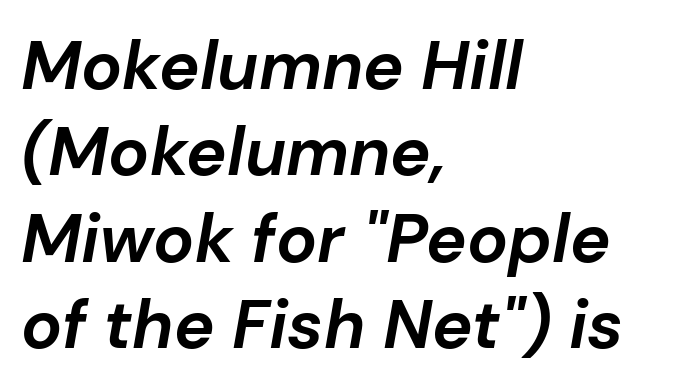
Q: Is the text bold? A: Yes.
Q: Is the text italic (slanted)? A: Yes, it leans right by about 10 degrees.
Q: Is the text underlined? A: No.
Q: How is the paragraph aligned? A: Left-aligned.
Q: Is the spacing between letters normal or unusually wide? A: Normal.
Q: Is the spacing between lines tight, normal or loose? A: Normal.
Q: Width (condensed, normal, or wide)? A: Normal.
Q: Stroke contrast? A: Low.
Q: x-height? A: Medium.
Q: Monospaced? A: No.
